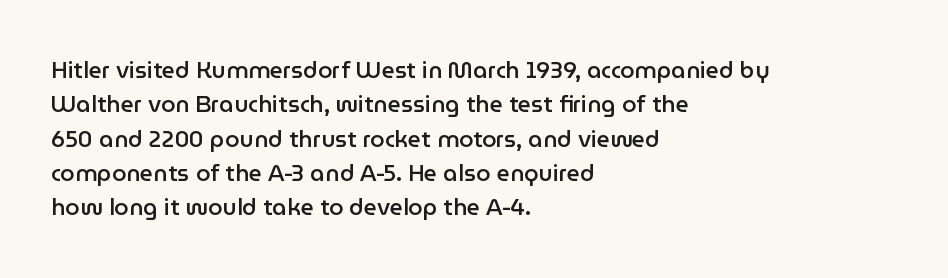
{"italic": "no", "bold": "semi", "underline": "no", "align": "left", "line_spacing": "normal", "line_spacing_ratio": 1.49, "letter_spacing": "normal", "letter_spacing_em": 0.0, "glyph_px": 23}
